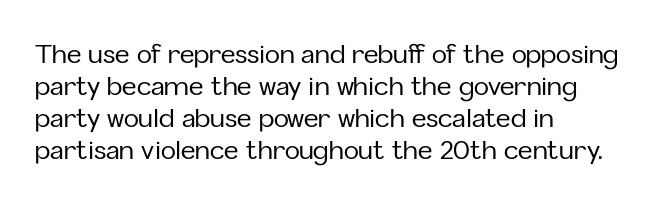
Q: Is the text italic (slanted)? A: No, it is upright.
Q: Is the text underlined? A: No.
Q: How is the paragraph aligned? A: Left-aligned.
Q: Is the spacing between letters normal or unusually wide? A: Normal.
Q: Is the spacing between lines tight, normal or loose? A: Normal.
